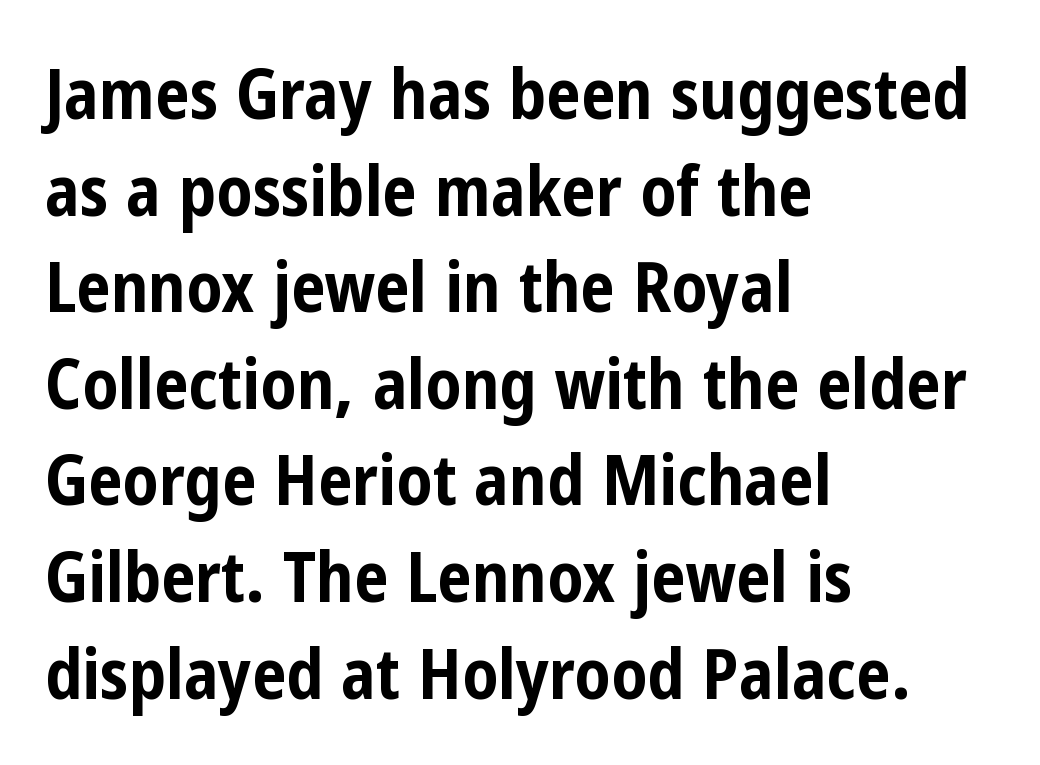
The image shows 69 px bold, condensed sans-serif type, upright; set left-aligned, normal line spacing (1.4x), normal letter spacing, not underlined; low stroke contrast and a medium x-height.
